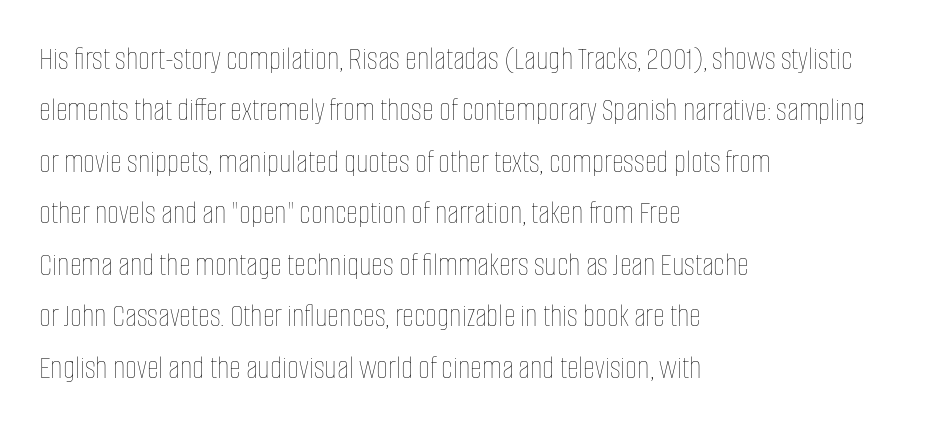
Q: Is the text bold? A: No.
Q: Is the text italic (slanted)? A: No, it is upright.
Q: Is the text underlined? A: No.
Q: How is the paragraph aligned? A: Left-aligned.
Q: Is the spacing between letters normal or unusually wide? A: Normal.
Q: Is the spacing between lines tight, normal or loose? A: Normal.
Q: Width (condensed, normal, or wide)? A: Condensed.
Q: Stroke contrast? A: Low.
Q: x-height? A: Large.
Q: Monospaced? A: No.
